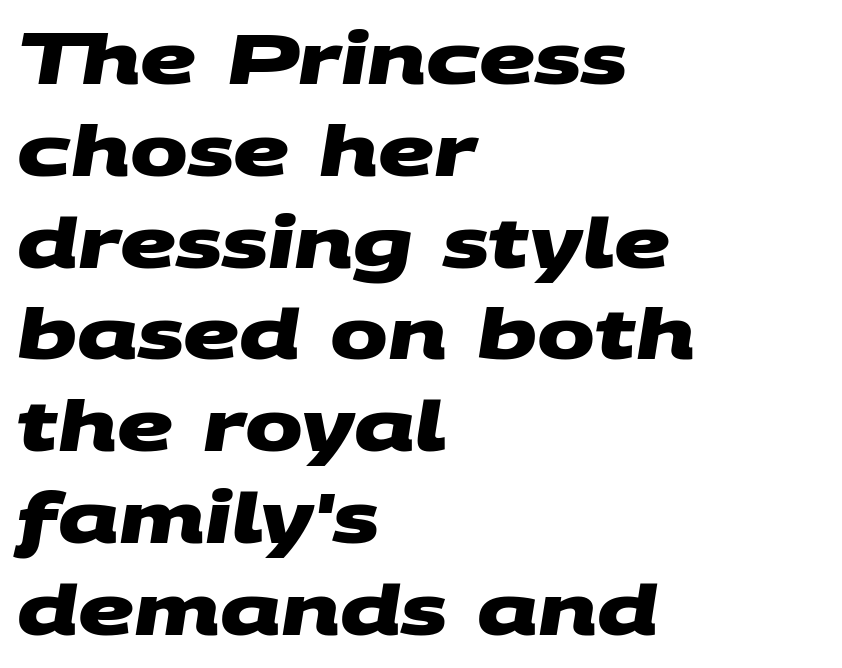
The image shows 69 px heavy, wide sans-serif type; set left-aligned, normal line spacing (1.33x), normal letter spacing, not underlined; medium stroke contrast and a large x-height.
